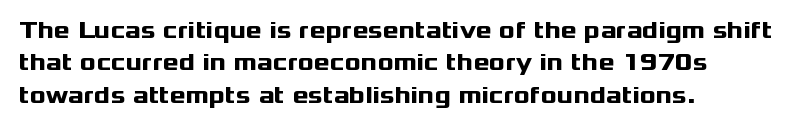
{"italic": "no", "bold": "yes", "underline": "no", "align": "left", "line_spacing": "normal", "line_spacing_ratio": 1.35, "letter_spacing": "normal", "letter_spacing_em": 0.0, "glyph_px": 24}
